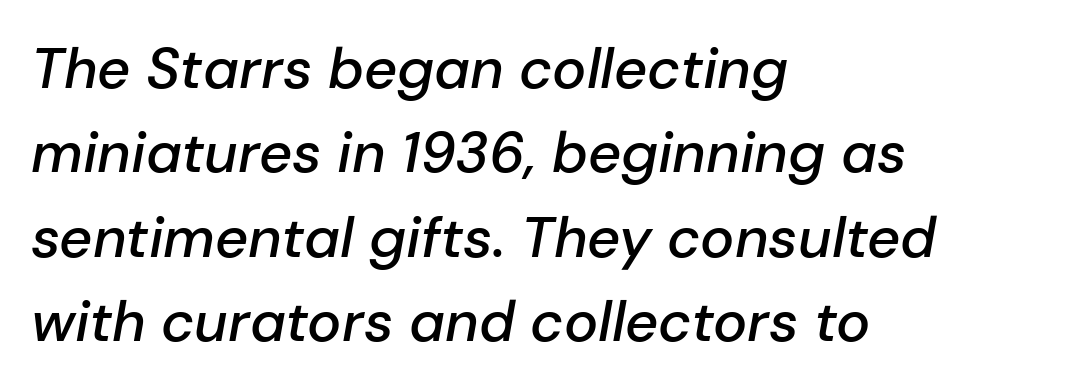
Q: Is the text bold? A: Semi-bold.
Q: Is the text italic (slanted)? A: Yes, it leans right by about 10 degrees.
Q: Is the text underlined? A: No.
Q: How is the paragraph aligned? A: Left-aligned.
Q: Is the spacing between letters normal or unusually wide? A: Normal.
Q: Is the spacing between lines tight, normal or loose? A: Normal.
Q: Width (condensed, normal, or wide)? A: Normal.
Q: Stroke contrast? A: Low.
Q: x-height? A: Medium.
Q: Monospaced? A: No.
